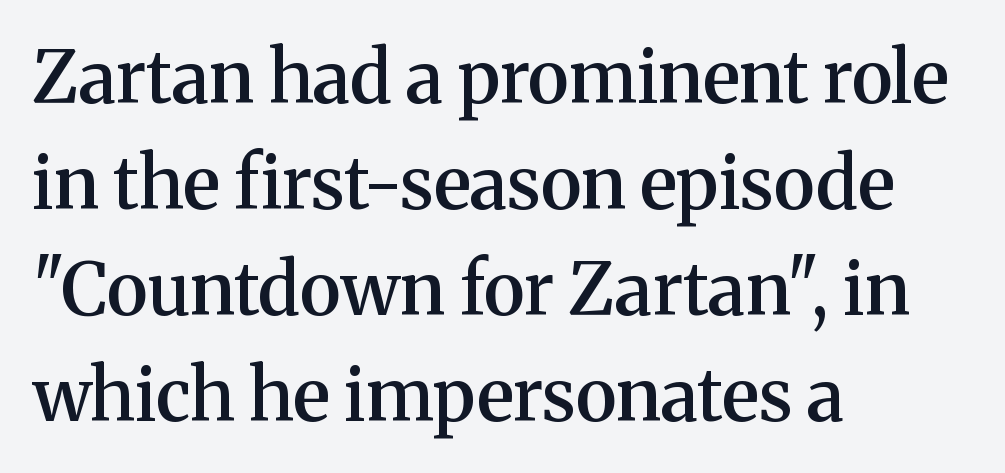
{"serif": "yes", "italic": "no", "bold": "semi", "weight": "semibold", "width": "normal", "stroke_contrast": "medium", "x_height": "medium", "monospaced": "no", "underline": "no", "align": "left", "line_spacing": "normal", "line_spacing_ratio": 1.47, "letter_spacing": "normal", "letter_spacing_em": 0.0, "glyph_px": 72}
